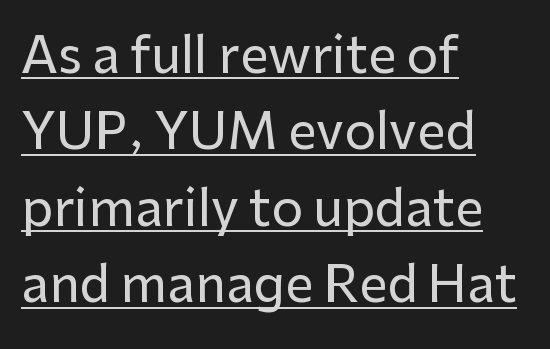
Q: Is the text italic (slanted)? A: No, it is upright.
Q: Is the typeface a serif or a sans-serif typeface? A: Sans-serif.
Q: Is the text underlined? A: Yes.
Q: How is the paragraph aligned? A: Left-aligned.
Q: Is the spacing between letters normal or unusually wide? A: Normal.
Q: Is the spacing between lines tight, normal or loose? A: Normal.
Q: Width (condensed, normal, or wide)? A: Normal.
Q: Stroke contrast? A: Low.
Q: x-height? A: Medium.
Q: Monospaced? A: No.
